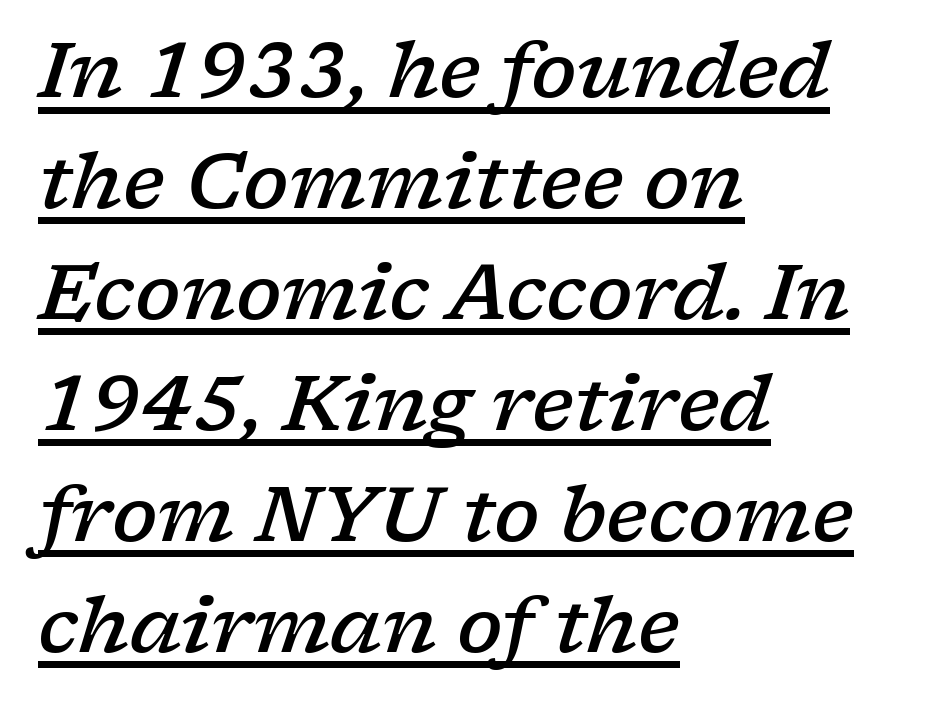
{"serif": "yes", "italic": "yes", "lean": "right", "slant_degrees": 17, "bold": "semi", "weight": "semibold", "width": "wide", "stroke_contrast": "low", "x_height": "medium", "monospaced": "no", "underline": "yes", "align": "left", "line_spacing": "normal", "line_spacing_ratio": 1.46, "letter_spacing": "normal", "letter_spacing_em": 0.0, "glyph_px": 76}
